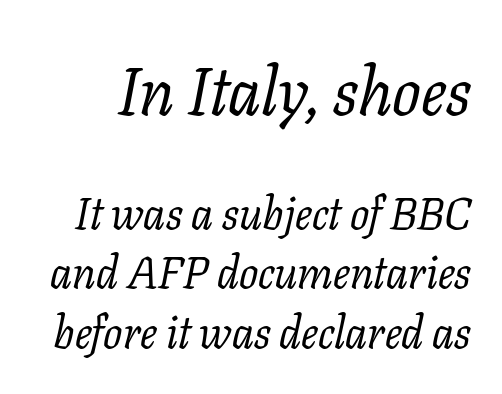
The passage shown stacks its lines at a standard gap. Typographically, this falls in the serif category. Is this a heavy cut? Hardly; it is regular or lighter. Size hierarchy here favors the leading block over the trailing one.
